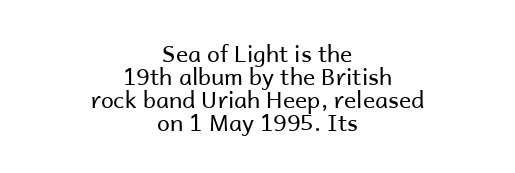
The image shows 23 px text type, upright; set centered, tight line spacing (1.0x), normal letter spacing, not underlined.
